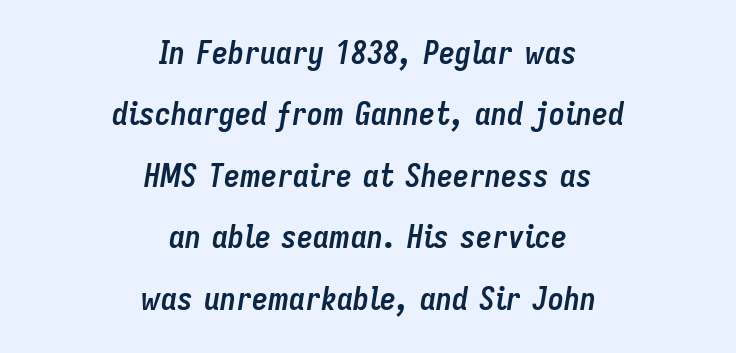
Q: Is the text bold? A: Yes.
Q: Is the text italic (slanted)? A: Yes, it leans right by about 9 degrees.
Q: Is the text underlined? A: No.
Q: How is the paragraph aligned? A: Centered.
Q: Is the spacing between letters normal or unusually wide? A: Normal.
Q: Is the spacing between lines tight, normal or loose? A: Loose.
Q: Width (condensed, normal, or wide)? A: Condensed.
Q: Stroke contrast? A: Low.
Q: x-height? A: Medium.
Q: Monospaced? A: No.
